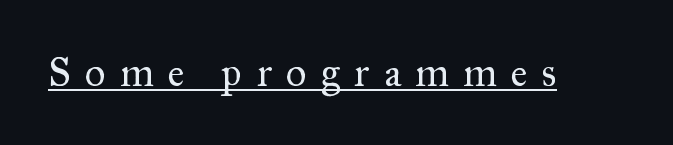
The strokes are not fattened; the text isn't bold. The font family rendered here belongs to the serif group. Is there any slant? The stems are plumb. The rendering uses natural spacing where letterforms have individual widths. In terms of letterspacing, this is a distinctly airy, spread setting. Underlined type.
